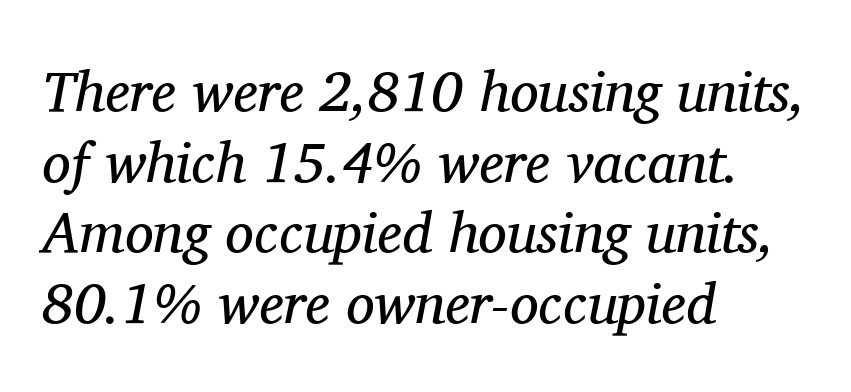
The image shows 57 px regular-weight serif type, italic (leaning right); set left-aligned, line spacing 1.24x, normal letter spacing, not underlined; medium stroke contrast and a medium x-height.
